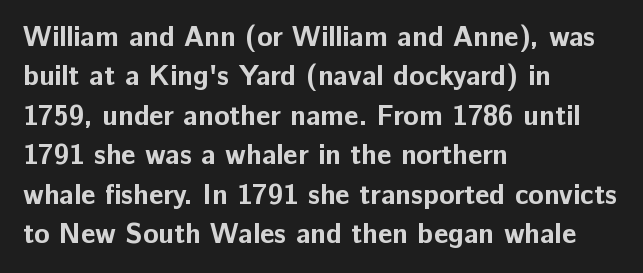
Typeset ragged right — the left edge is the straight one. Look at the stroke-to-counter ratio: heavy, a bold. A sans-serif font was chosen for this passage. Default kerning and tracking; the words read as compact shapes. Words float on clear page, feet unadorned.
